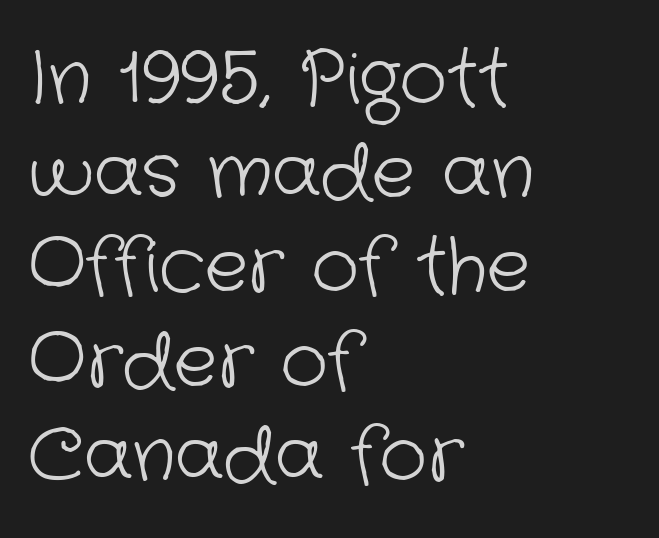
You could not count columns in this text — the font is proportionally spaced. Whoever set this chose a conventional vertical rhythm. Notice how the passage keeps a crisp vertical edge on the left only. Does the type have serifs? No, each stem ends abruptly. Stems here are at most as thick as an everyday book face.
